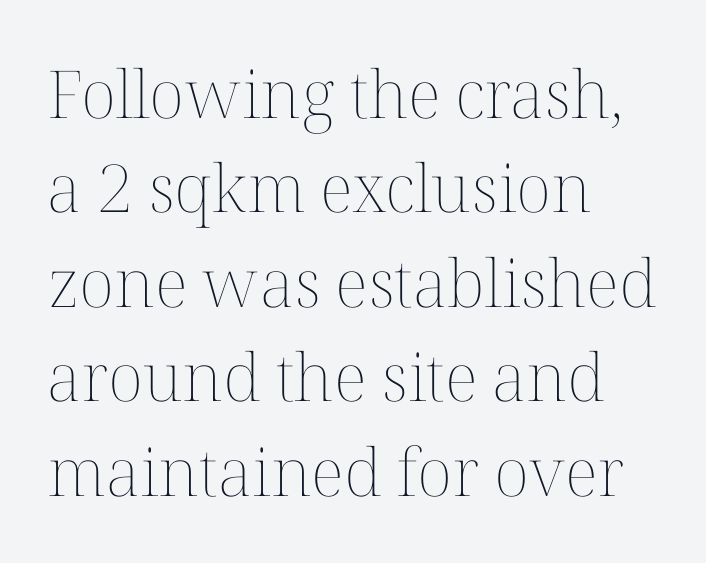
Each letter keeps its own natural width here, so spacing adapts to shape. Students, note that the glyphs here touch the page at normal intervals. The cut favours lightness, reaching ordinary text weight at its darkest. Teacher's note: observe the even left margin — that is flush-left alignment. Rule under the text: the space is simply empty.
